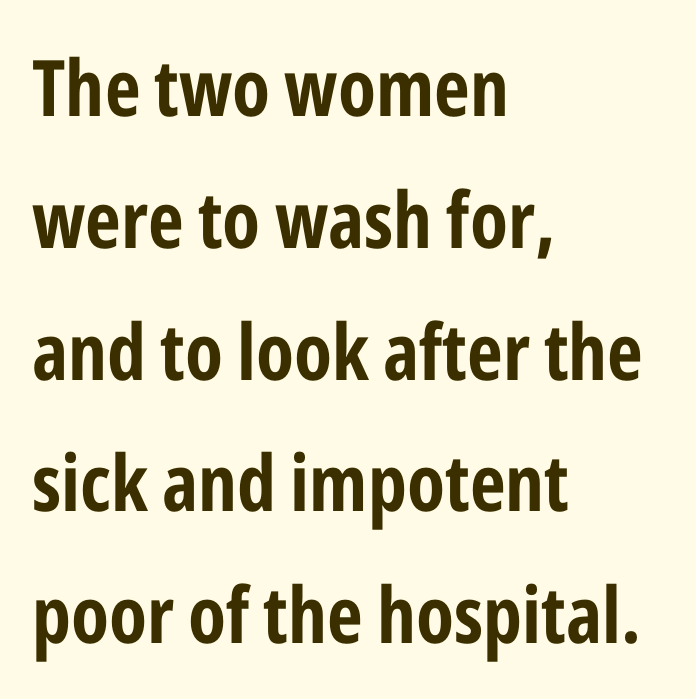
The image shows 78 px bold, condensed sans-serif type, upright; set left-aligned, normal line spacing (1.69x), normal letter spacing, not underlined; low stroke contrast and a medium x-height.
